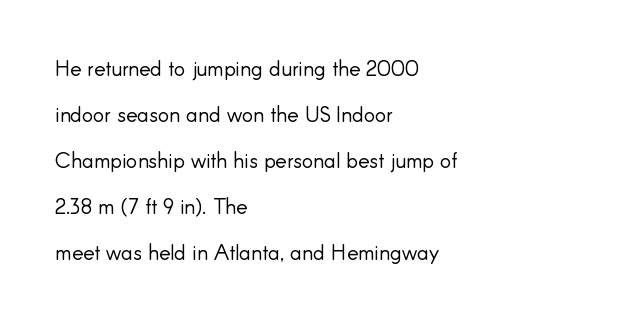
The image shows 21 px text type, upright; set left-aligned, loose line spacing (2.19x), normal letter spacing, not underlined.
